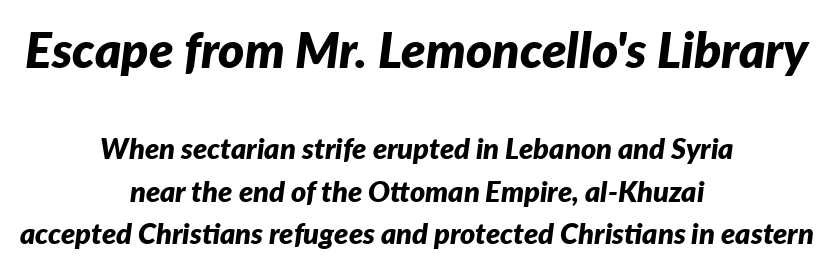
The image shows 50 px bold type, italic (leaning right); set centered, normal line spacing (1.45x), normal letter spacing, not underlined; the first (top) block is 1.72x larger; low stroke contrast and a medium x-height.
